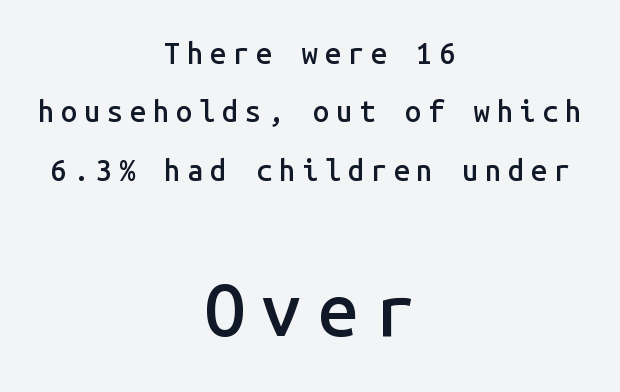
The line texture is sparse and dotted thanks to wide tracking. Each letter's strokes conclude bluntly, with no projecting serifs. The typesetting leans somewhat heavy: a semibold. Does the copy run flush right? No — it is centered line by line. This is the regular roman posture of the typeface. The designer gave the closing block more size than the opening block.
